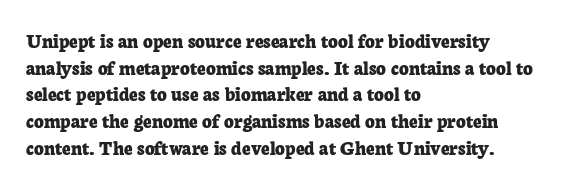
Honestly, the row spacing looks completely unremarkable. Posture: upright roman. Plenty of ink on the page — the face is bold. Typeset ragged right — the left edge is the straight one.
